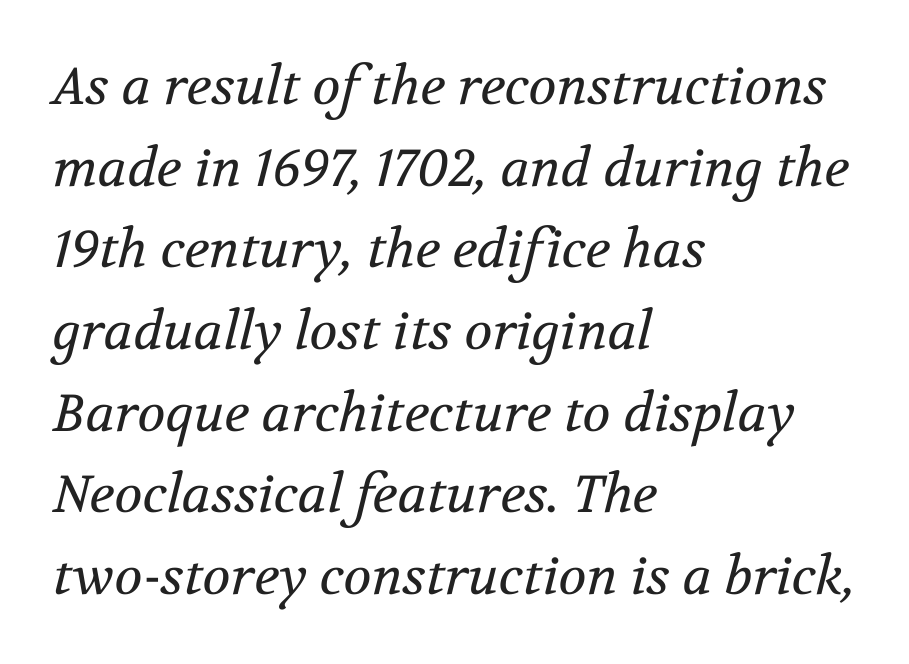
The image shows 52 px regular-weight serif type, italic (leaning right); set left-aligned, normal line spacing (1.57x), normal letter spacing, not underlined; medium stroke contrast and a medium x-height.
